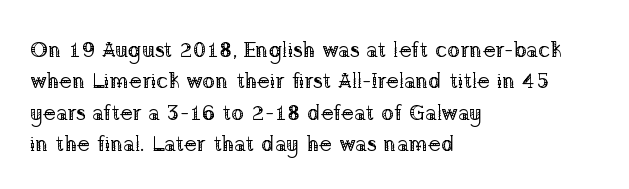
The image shows 22 px text type, upright; set left-aligned, normal line spacing (1.43x), normal letter spacing, not underlined.
